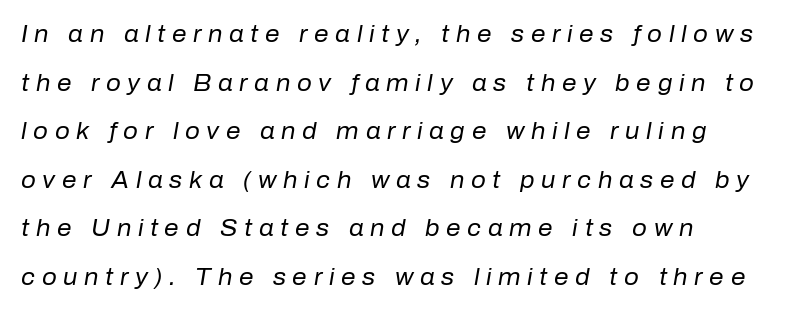
The image shows 23 px text type, italic (leaning right); set left-aligned, loose line spacing (2.11x), unusually wide letter spacing (+0.29 em), not underlined.
